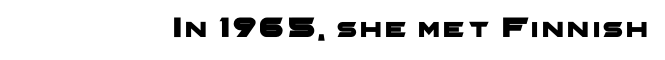
The image shows 29 px wide sans-serif type; set not underlined; low stroke contrast and a medium x-height.
